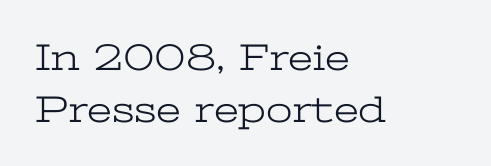
Words appear dense and cohesive because spacing is normal. A typesetter would mark this as roman, not italic. If you drew a ruler down the left edge, every line would touch it. You can tell from the footed stems that serif type was used. These lines sit exactly where default settings would place them.
